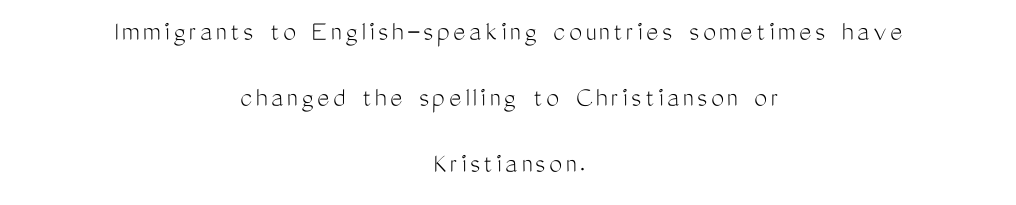
{"serif": "no", "italic": "no", "bold": "no", "weight": "light", "width": "condensed", "stroke_contrast": "medium", "x_height": "medium", "monospaced": "no", "underline": "no", "align": "center", "line_spacing": "loose", "line_spacing_ratio": 2.28, "glyph_px": 29}
